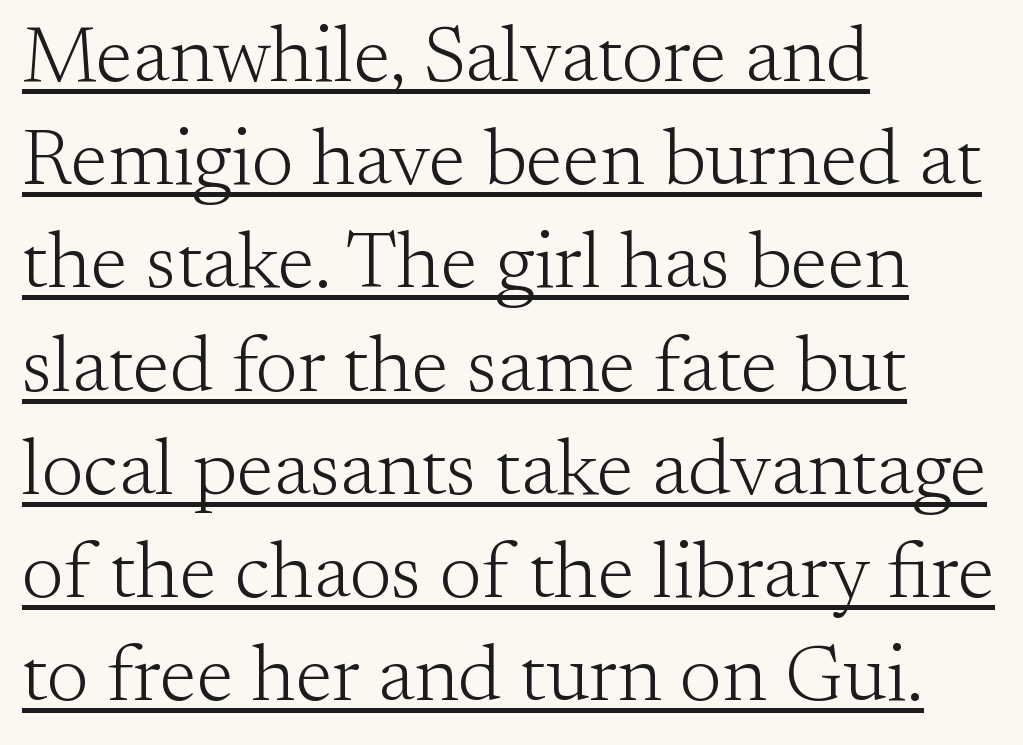
The image shows 80 px light serif type, upright; set left-aligned, normal line spacing (1.29x), normal letter spacing, underlined; medium stroke contrast and a small x-height.
